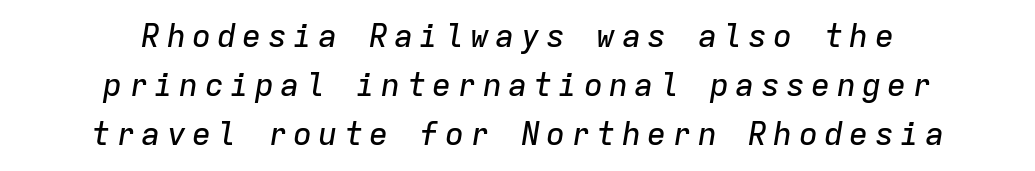
The image shows 32 px text type, italic (leaning right), monospaced; set centered, normal line spacing (1.53x), not underlined; low stroke contrast and a medium x-height.
